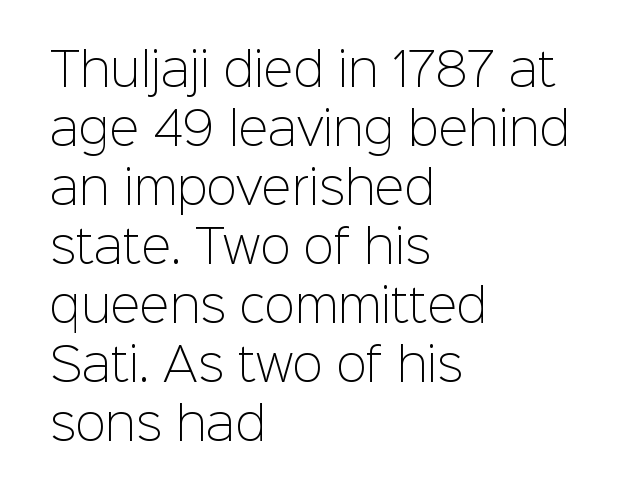
Q: Is the text bold? A: No.
Q: Is the text italic (slanted)? A: No, it is upright.
Q: Is the typeface a serif or a sans-serif typeface? A: Sans-serif.
Q: Is the text underlined? A: No.
Q: How is the paragraph aligned? A: Left-aligned.
Q: Is the spacing between letters normal or unusually wide? A: Normal.
Q: Is the spacing between lines tight, normal or loose? A: Normal.
Q: Width (condensed, normal, or wide)? A: Normal.
Q: Stroke contrast? A: Low.
Q: x-height? A: Medium.
Q: Monospaced? A: No.
